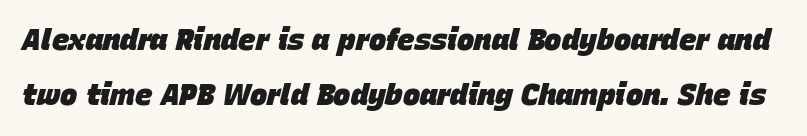
The typesetting leans heavy: a genuine bold. Vertically, the passage feels expansive, rows floating well apart. Underline: absent. Posture: slanted.
